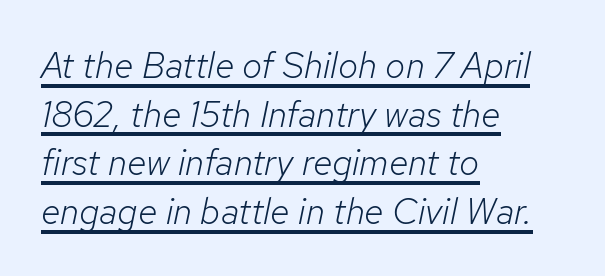
These glyphs show unthickened strokes, regular width or finer. Italic? Definitely — the glyphs are oblique. Character widths vary here, with narrow letters taking less room than wide ones. This sample keeps an unexceptional amount of space between lines.
